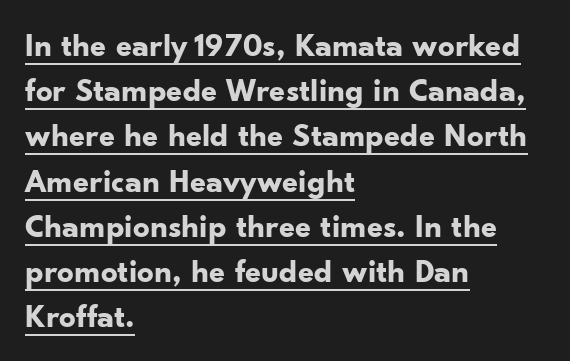
{"serif": "no", "italic": "no", "bold": "yes", "weight": "bold", "width": "normal", "stroke_contrast": "low", "x_height": "small", "monospaced": "no", "underline": "yes", "align": "left", "line_spacing": "normal", "line_spacing_ratio": 1.37, "letter_spacing": "normal", "letter_spacing_em": 0.0, "glyph_px": 33}
